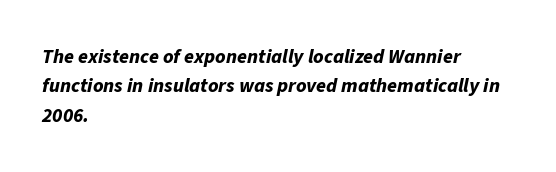
A classic flush-left, rag-right setting is used for this passage. Nobody touched the tracking dial on this one. Does the lettering tilt? It does — this is italic. Does the weight exceed regular? Yes, all the way to bold.
